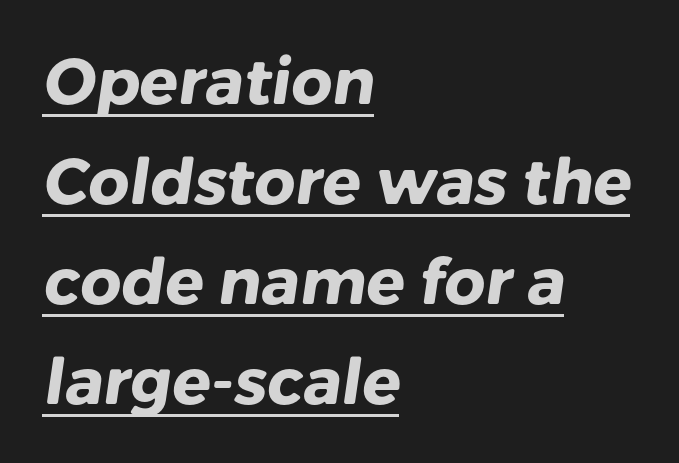
The vertical gap from one line to the next is medium. You could call the tracking neutral — neither tight nor loose. Caption: lettering with a line underneath. A sans-serif font was chosen for this passage. The passage shown is emphatically bold.
